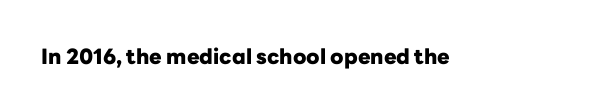
The image shows 21 px bold type, upright; set normal letter spacing, not underlined.
